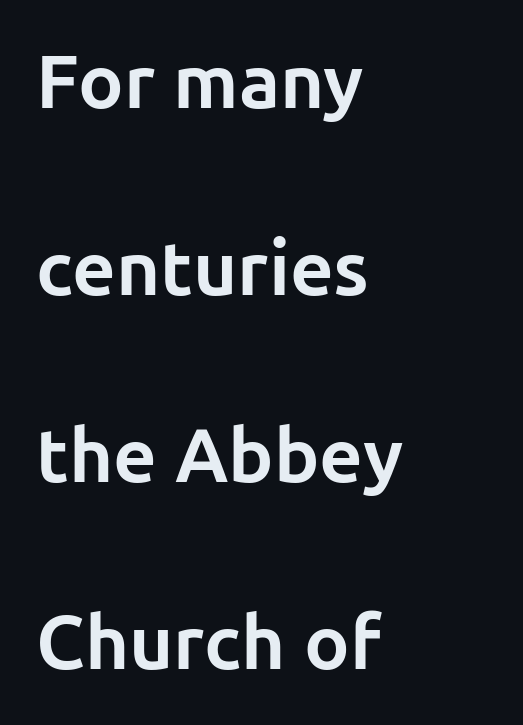
{"serif": "no", "italic": "no", "bold": "yes", "weight": "bold", "width": "normal", "stroke_contrast": "low", "x_height": "medium", "monospaced": "no", "underline": "no", "align": "left", "line_spacing": "loose", "line_spacing_ratio": 2.46, "letter_spacing": "normal", "letter_spacing_em": 0.0, "glyph_px": 76}
